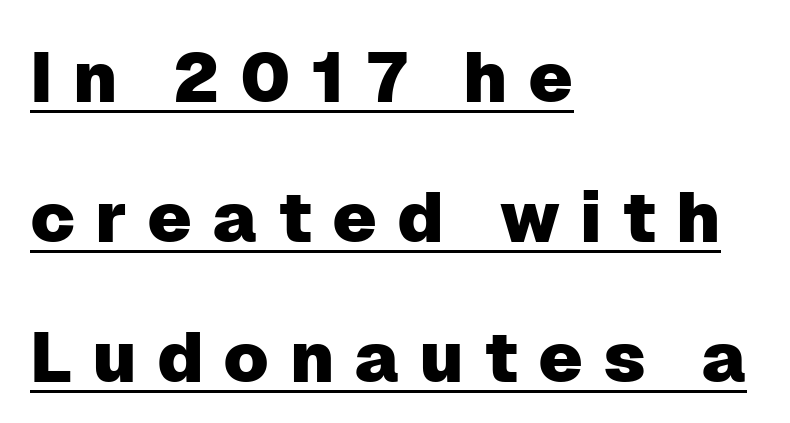
The image shows 71 px sans-serif type, upright; set left-aligned, loose line spacing (1.97x), unusually wide letter spacing (+0.28 em), underlined; low stroke contrast and a medium x-height.
